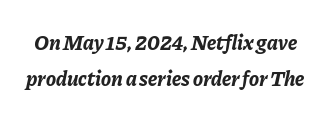
The image shows 21 px bold type, italic (leaning right); set normal line spacing (1.7x), normal letter spacing, not underlined.
